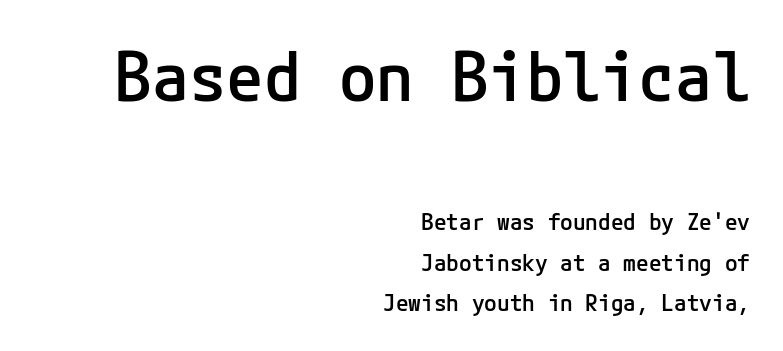
Every stem runs plumb, perpendicular to the baseline. This rendering employs a face without finishing strokes, i.e., a sans-serif. Which chunk is bigger? The first one — the top block dwarfs the bottom. Is the letter spacing exaggerated? No — it looks like the ordinary default. This is the in-between weight designers call semibold or demi.
